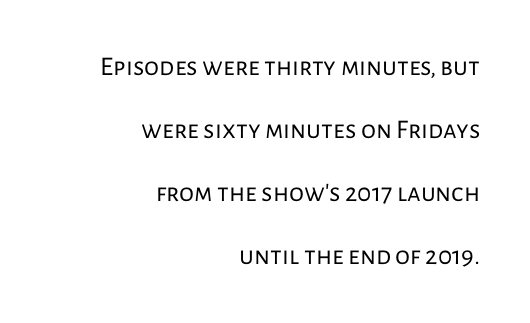
Designer's note — italics off, roman on. The designer dialed line spacing up above the default. Observe the ordinary spacing: letters are neighbours, not strangers. No chunkiness to these letters — they're not bold. Which margin do the lines hug? The right one — the left edge is uneven. Type without underlining.
